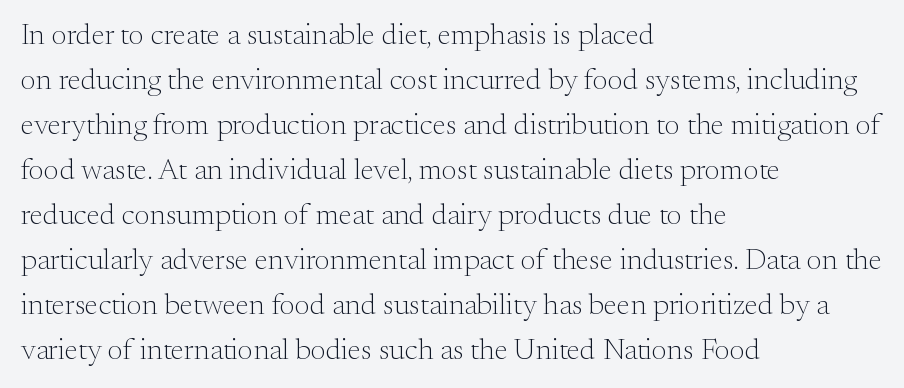
The image shows 30 px light serif type, upright; set left-aligned, normal line spacing (1.5x), normal letter spacing, not underlined; medium stroke contrast and a small x-height.
